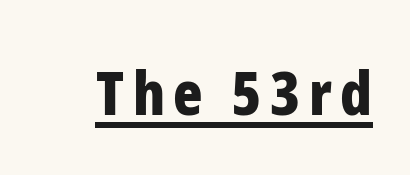
Rendered with straight, roman letterforms. The sample has been set heavy, in full bold. The designer went with a sans here, leaving each stem footless. You could not count columns in this text — the font is proportionally spaced. The words here are underlined.
